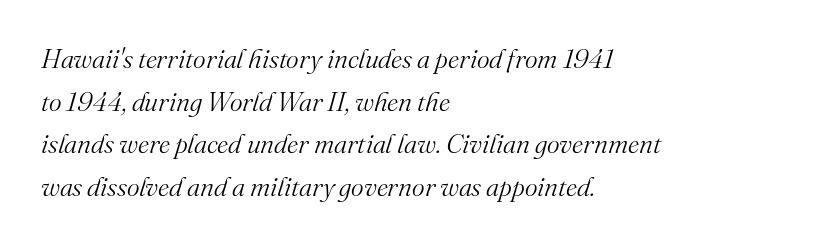
These lines keep a tight, regular rhythm from letter to letter. The weight tops out at a normal text grade. Emphasis-style slanted type is in use. How would I describe the line gaps? Plain and ordinary.
